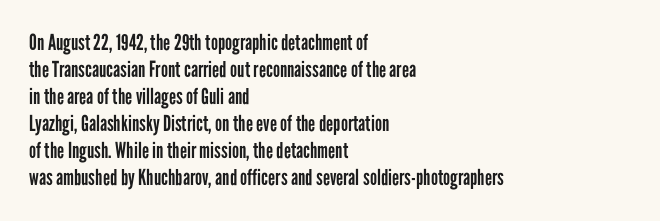
{"italic": "no", "bold": "no", "underline": "no", "align": "left", "line_spacing_ratio": 1.23, "letter_spacing": "normal", "letter_spacing_em": 0.0, "glyph_px": 22}
